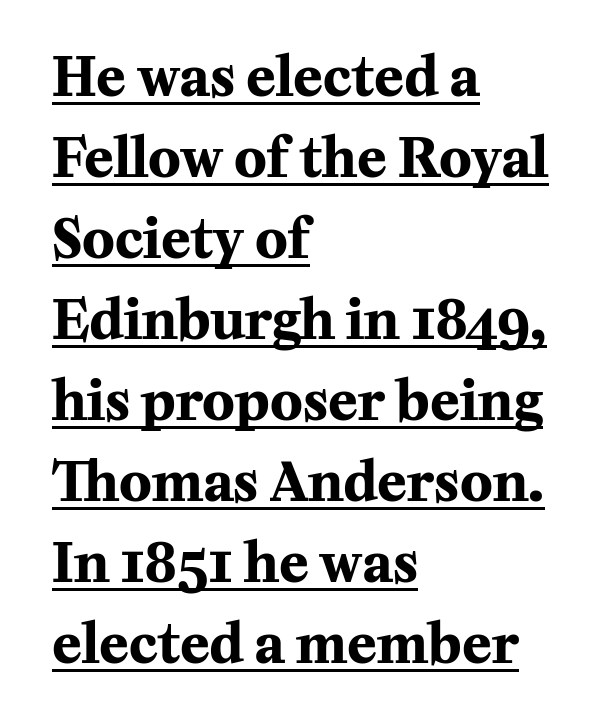
Has an underline been added? It has. Teacher's note: observe the even left margin — that is flush-left alignment. The letterforms sit shoulder to shoulder at normal distance. The typeface chosen for these lines features serifs.
